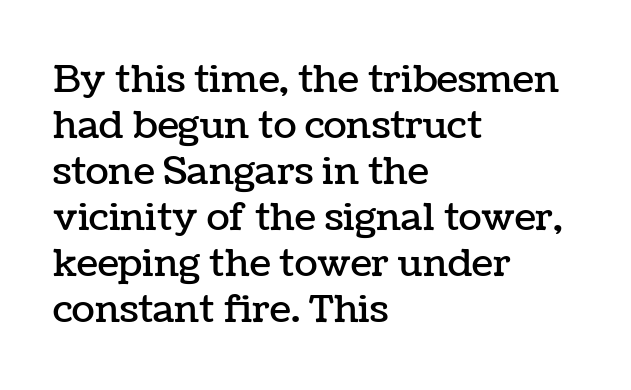
The image shows 38 px text type, upright; set left-aligned, line spacing 1.21x, normal letter spacing, not underlined; low stroke contrast and a medium x-height.
